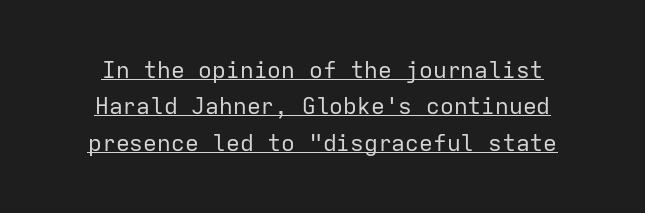
The image shows 23 px text type, upright; set normal line spacing (1.58x), normal letter spacing, underlined.
